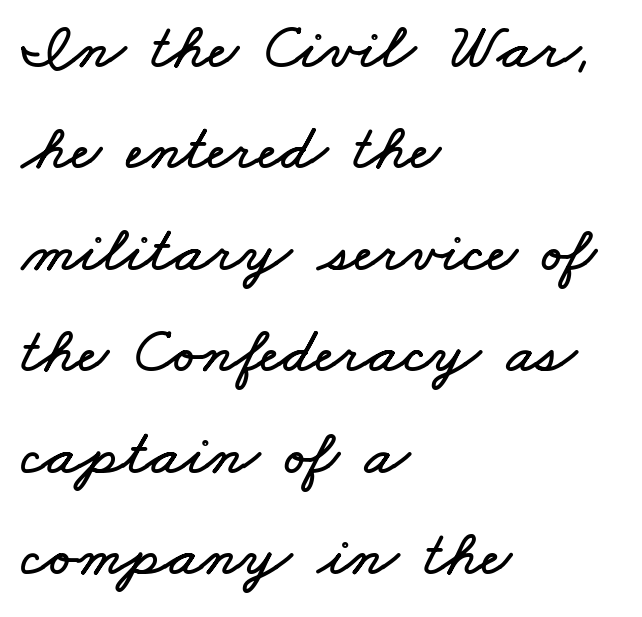
Q: Is the text underlined? A: No.
Q: How is the paragraph aligned? A: Left-aligned.
Q: Is the spacing between letters normal or unusually wide? A: Normal.
Q: Is the spacing between lines tight, normal or loose? A: Normal.
Q: Width (condensed, normal, or wide)? A: Wide.
Q: Stroke contrast? A: Low.
Q: x-height? A: Small.
Q: Monospaced? A: No.
